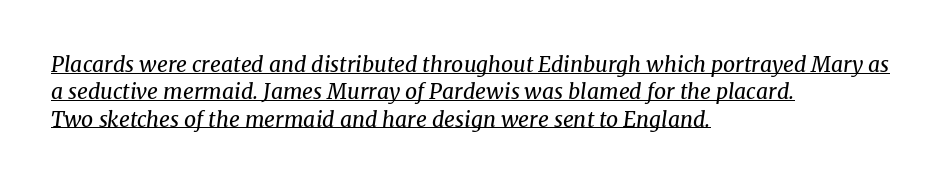
The font's italic variant was chosen for this text. Unbolded letterforms with no extra heft. A typesetter would call this zero additional tracking. Regarding leading, the lines here are spaced in the standard way.
